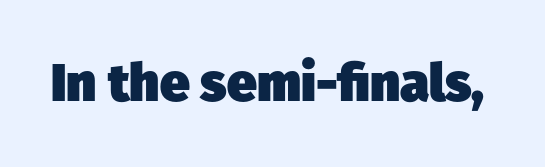
{"serif": "no", "bold": "yes", "weight": "heavy", "width": "normal", "stroke_contrast": "low", "x_height": "medium", "monospaced": "no", "underline": "no", "letter_spacing": "normal", "letter_spacing_em": 0.0, "glyph_px": 53}
